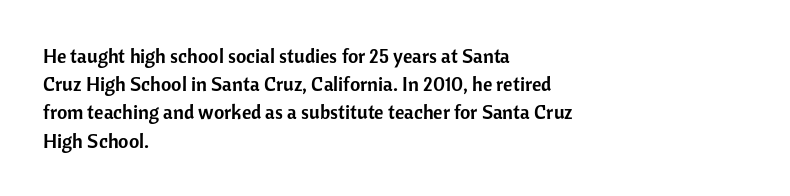
Quick note: interline space is typical. Layout note: lines flush left. The tracking reads as untouched default to a designer's eye. The passage shown is not underscored anywhere. The type sits square on the baseline with zero lean.
